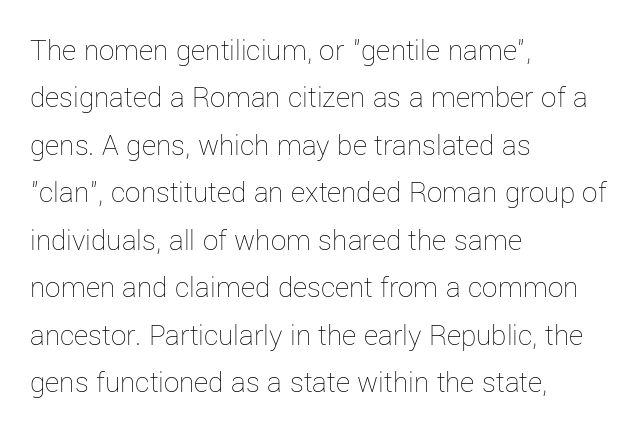
The setting favours the left margin, as ordinary paragraphs usually do. Looks like regular typesetting: each glyph gets only the width it needs. Bold? No — there's no thickening of the strokes. Letters rest on an invisible, unmarked baseline.
